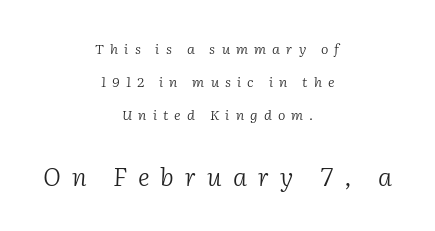
Q: Is the text bold? A: No.
Q: Is the text italic (slanted)? A: Yes, it leans right by about 2 degrees.
Q: Is the text underlined? A: No.
Q: How is the paragraph aligned? A: Centered.
Q: Is the spacing between letters normal or unusually wide? A: Unusually wide.
Q: Is the spacing between lines tight, normal or loose? A: Loose.
Q: Which block of text is set in a larger size, the first (top) or the second (bottom)? A: The second (bottom) one.
